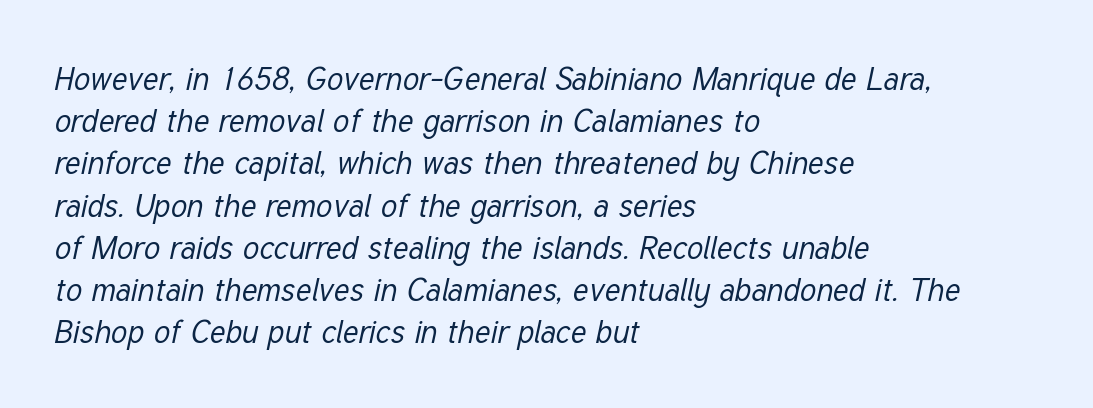
The glyphs look as if they've been sheared to an angle. The space beneath each line is pristine and unruled. Students, note that the glyphs here touch the page at normal intervals. Horizontally, the lines are justified to the leading edge only. Think of a printed novel: that variable character pitch is what you see here.
